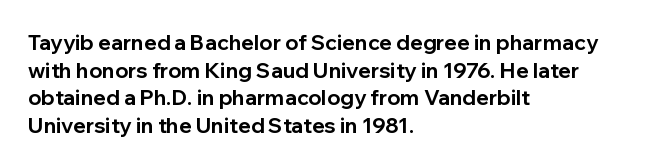
Q: Is the text bold? A: Yes.
Q: Is the text italic (slanted)? A: No, it is upright.
Q: Is the text underlined? A: No.
Q: How is the paragraph aligned? A: Left-aligned.
Q: Is the spacing between letters normal or unusually wide? A: Normal.
Q: Is the spacing between lines tight, normal or loose? A: Normal.
